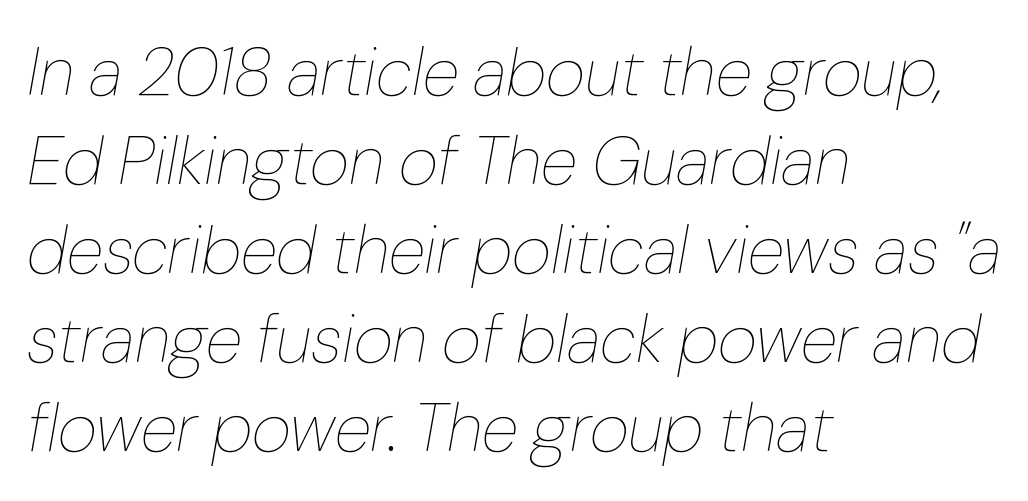
Q: Is the text bold? A: No.
Q: Is the text italic (slanted)? A: Yes, it leans right by about 10 degrees.
Q: Is the text underlined? A: No.
Q: How is the paragraph aligned? A: Left-aligned.
Q: Is the spacing between letters normal or unusually wide? A: Normal.
Q: Is the spacing between lines tight, normal or loose? A: Normal.
Q: Width (condensed, normal, or wide)? A: Normal.
Q: Stroke contrast? A: Low.
Q: x-height? A: Medium.
Q: Monospaced? A: No.
